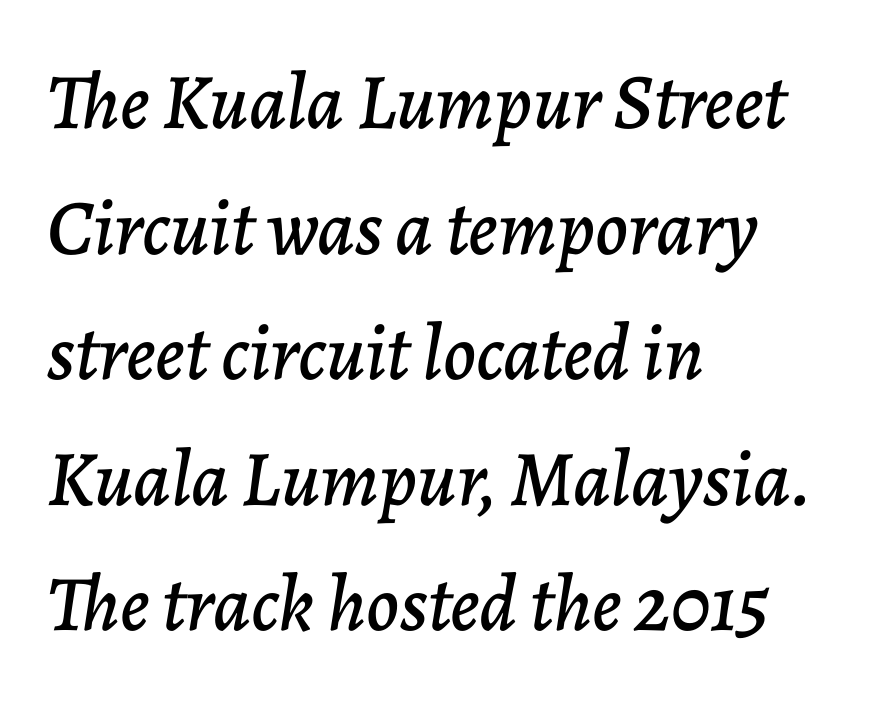
Q: Is the text italic (slanted)? A: Yes, it leans right by about 7 degrees.
Q: Is the text underlined? A: No.
Q: How is the paragraph aligned? A: Left-aligned.
Q: Is the spacing between letters normal or unusually wide? A: Normal.
Q: Is the spacing between lines tight, normal or loose? A: Normal.
Q: Width (condensed, normal, or wide)? A: Normal.
Q: Stroke contrast? A: Low.
Q: x-height? A: Medium.
Q: Monospaced? A: No.
